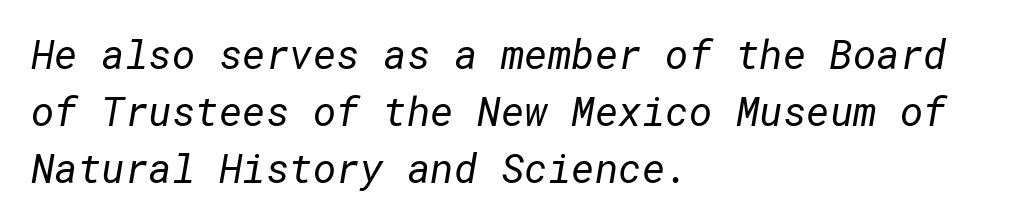
The image shows 40 px regular-weight sans-serif type; set left-aligned, normal line spacing (1.42x), normal letter spacing, not underlined; low stroke contrast and a medium x-height.
